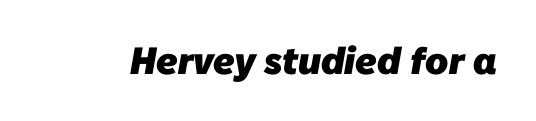
{"serif": "no", "bold": "yes", "weight": "heavy", "width": "normal", "stroke_contrast": "low", "x_height": "medium", "monospaced": "no", "underline": "no", "letter_spacing": "normal", "letter_spacing_em": 0.0, "glyph_px": 38}
